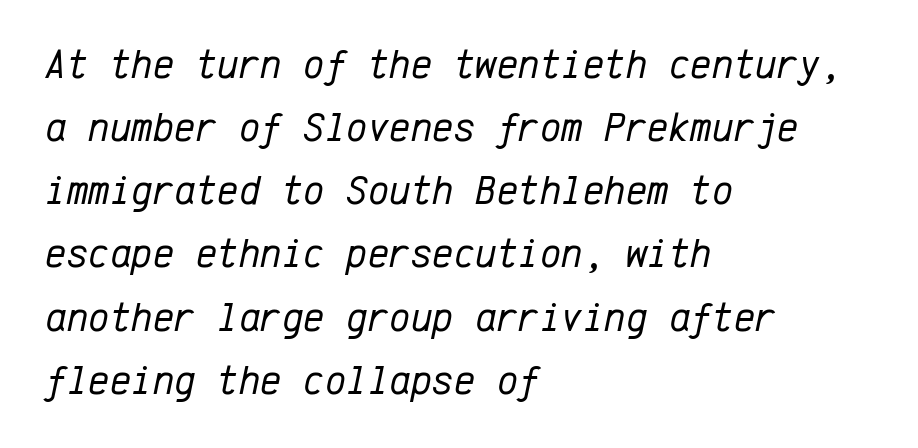
Clear beneath every line of the passage. A typesetter would call this zero additional tracking. Would a proofreader flag this as italicized? Yes. A typesetter would call this monospace, since all characters share one set width.
